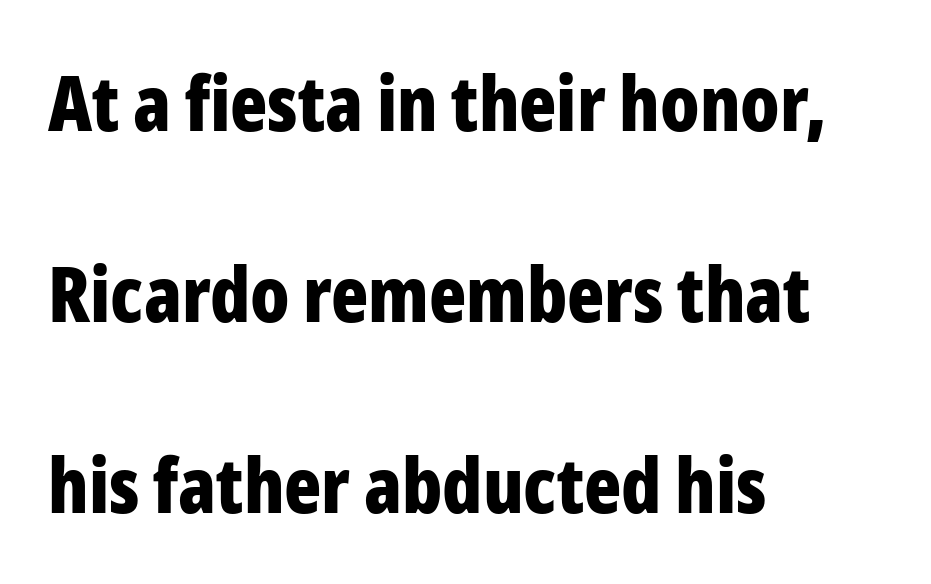
The image shows 77 px bold, condensed sans-serif type, upright; set left-aligned, loose line spacing (2.48x), normal letter spacing, not underlined; low stroke contrast and a medium x-height.
